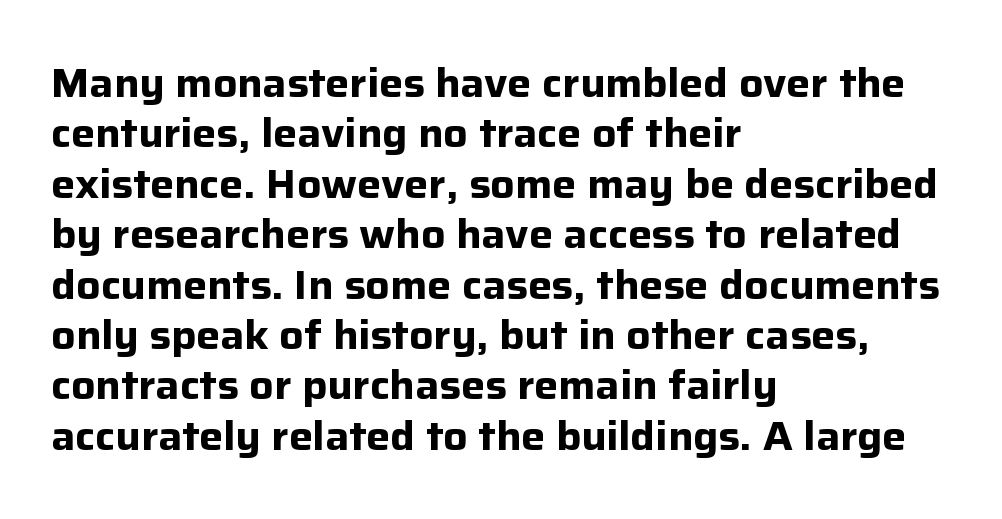
The image shows 40 px bold sans-serif type, upright; set left-aligned, normal line spacing (1.26x), normal letter spacing, not underlined; low stroke contrast and a medium x-height.
